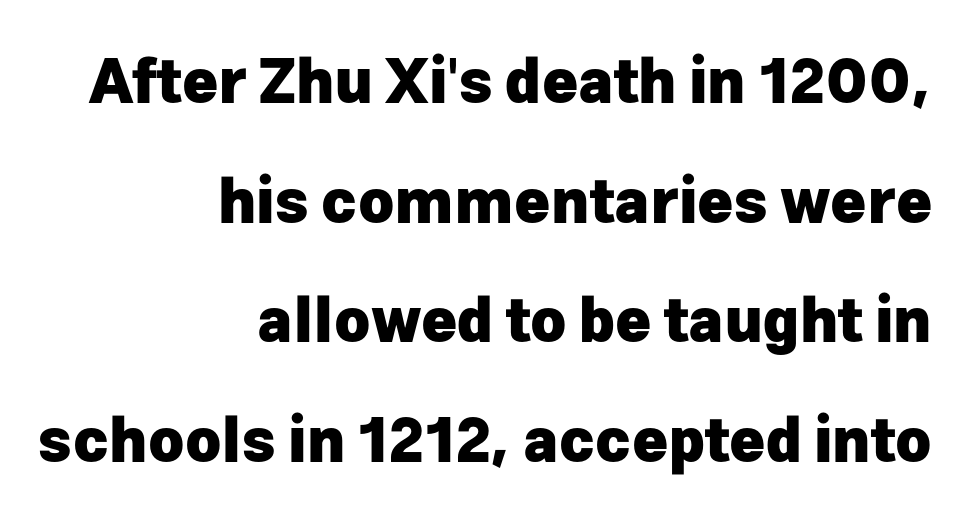
The image shows 61 px heavy sans-serif type, upright; set right-aligned, loose line spacing (1.96x), normal letter spacing, not underlined; low stroke contrast and a medium x-height.
